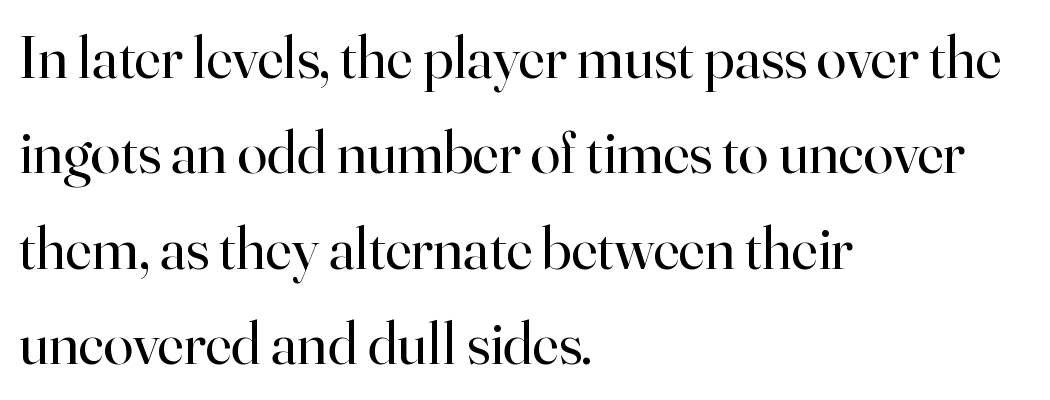
The image shows 60 px regular-weight serif type, upright; set left-aligned, normal line spacing (1.59x), normal letter spacing, not underlined; high stroke contrast and a small x-height.
